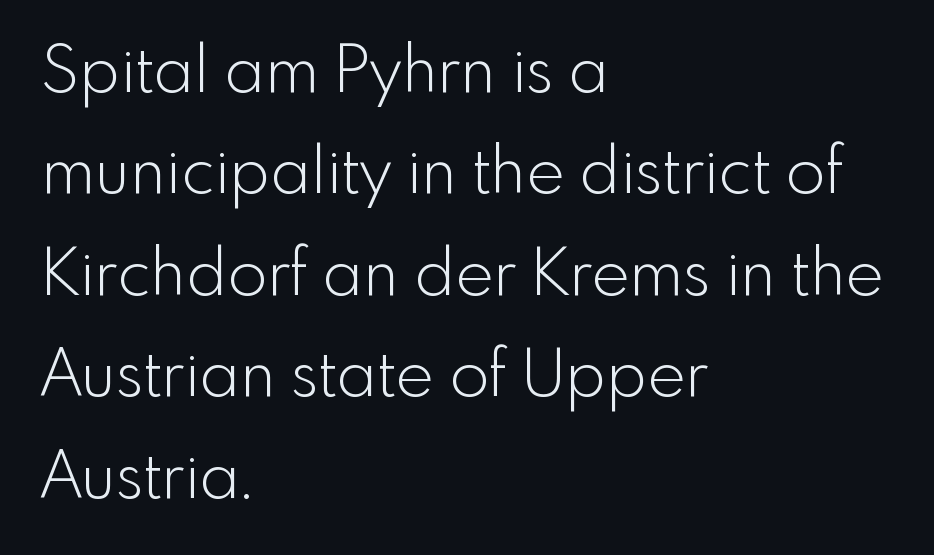
The image shows 65 px light sans-serif type, upright; set left-aligned, normal line spacing (1.56x), normal letter spacing, not underlined; a small x-height.
